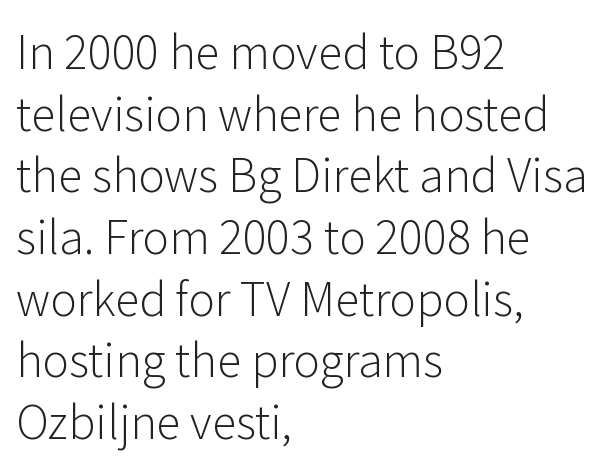
Q: Is the text bold? A: No.
Q: Is the text italic (slanted)? A: No, it is upright.
Q: Is the typeface a serif or a sans-serif typeface? A: Sans-serif.
Q: Is the text underlined? A: No.
Q: How is the paragraph aligned? A: Left-aligned.
Q: Is the spacing between letters normal or unusually wide? A: Normal.
Q: Is the spacing between lines tight, normal or loose? A: Normal.
Q: Width (condensed, normal, or wide)? A: Normal.
Q: Stroke contrast? A: Low.
Q: x-height? A: Medium.
Q: Monospaced? A: No.
